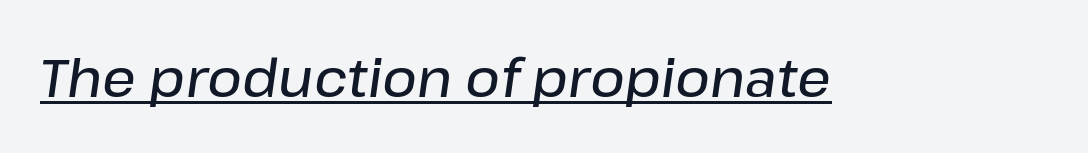
The typesetter has applied underlining to the passage shown. If you drew a line through each stem, it would be angled. This is the in-between weight designers call semibold or demi. Looks like regular typesetting: each glyph gets only the width it needs. What stands out about the letter spacing? Nothing — it is the standard amount.
